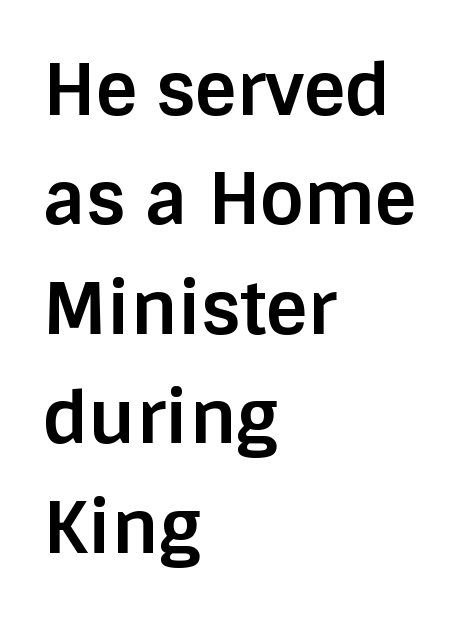
{"serif": "no", "italic": "no", "bold": "yes", "weight": "bold", "width": "normal", "stroke_contrast": "low", "x_height": "large", "monospaced": "no", "underline": "no", "align": "left", "line_spacing": "normal", "line_spacing_ratio": 1.52, "letter_spacing": "normal", "letter_spacing_em": 0.0, "glyph_px": 72}
